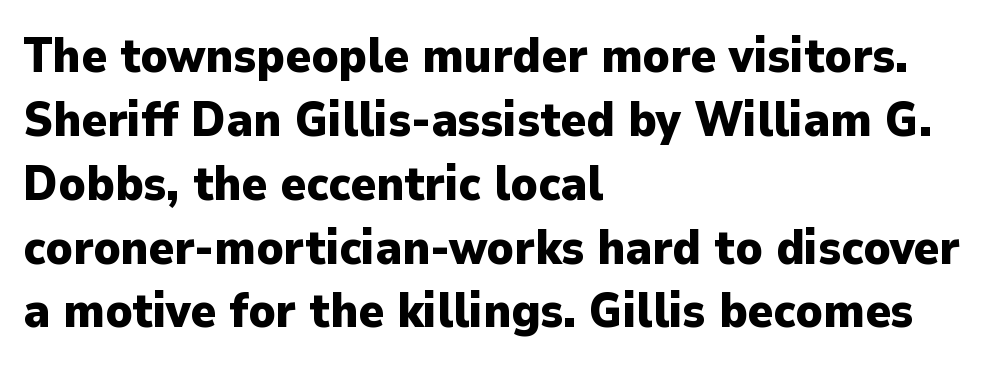
The image shows 48 px heavy sans-serif type, upright; set left-aligned, normal line spacing (1.33x), normal letter spacing, not underlined; low stroke contrast and a medium x-height.
